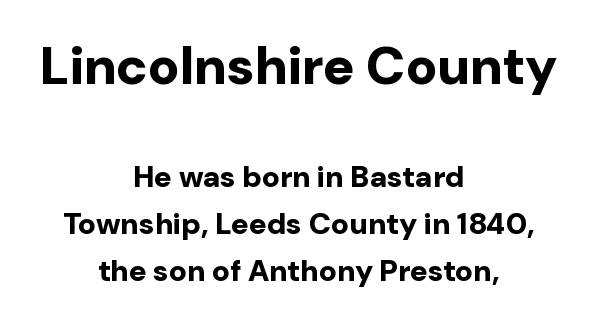
The space beneath each line is pristine and unruled. Plenty of ink on the page — the face is bold. Type size steps down from the first block to the second. The paragraph shown floats in the horizontal middle. Students, note that the glyphs here touch the page at normal intervals.
